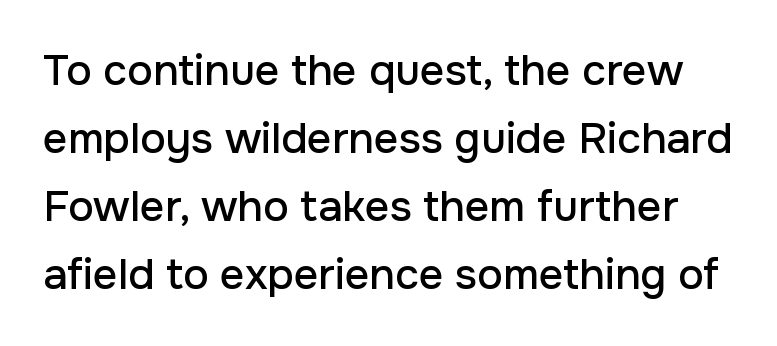
Reading down the column, the eye jumps a familiar distance to each next line. A clean baseline with only descenders dipping below it. A typesetter would call this proportional, since set widths differ per character. It's the straight-up-and-down kind of type. Honestly, the letter spacing is just normal — you wouldn't notice it.
